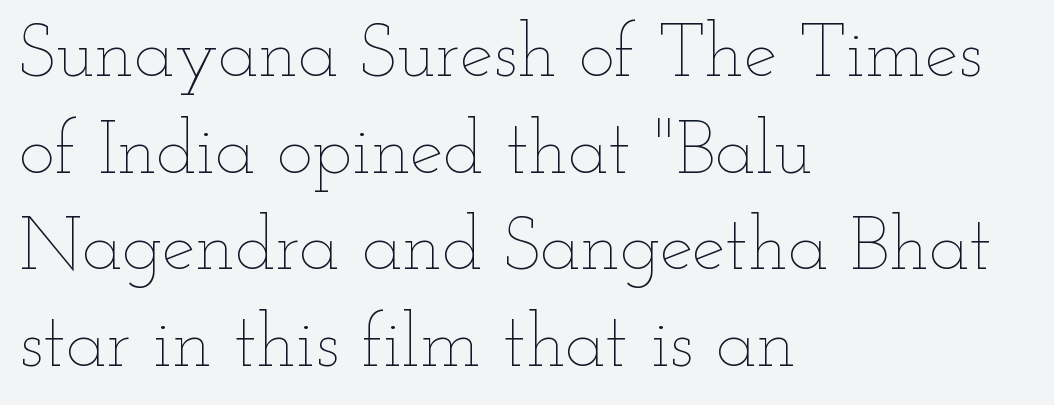
Each word holds together tightly as a unit, with standard inter-letter gaps. Varying glyph widths throughout — classic text-font behaviour. Does the lettering tilt? It doesn't — this is upright. The strokes are not fattened; the text isn't bold. The block of text has a typical density, with ordinary space between rows.
